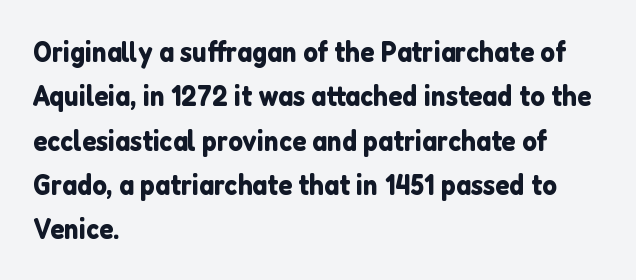
Posture: straight, roman, zero tilt. All the whitespace from short lines collects on the right. Bare-footed words on every line. Summary of vertical rhythm: regular, with standard interline spacing. Looks like regular typesetting: each glyph gets only the width it needs.
